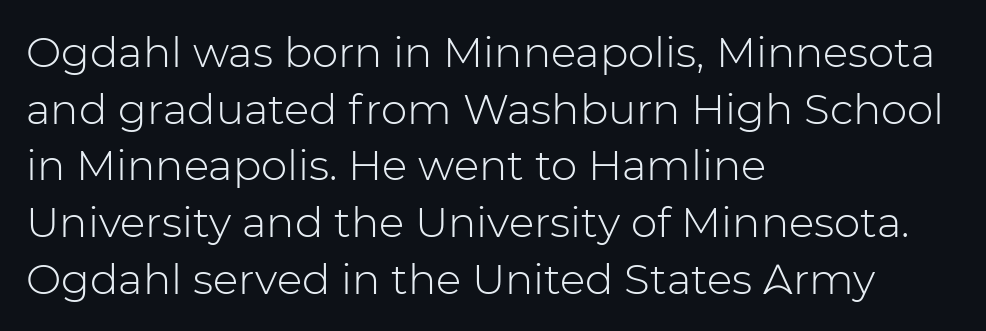
Q: Is the text bold? A: No.
Q: Is the text italic (slanted)? A: No, it is upright.
Q: Is the typeface a serif or a sans-serif typeface? A: Sans-serif.
Q: Is the text underlined? A: No.
Q: How is the paragraph aligned? A: Left-aligned.
Q: Is the spacing between letters normal or unusually wide? A: Normal.
Q: Is the spacing between lines tight, normal or loose? A: Normal.
Q: Width (condensed, normal, or wide)? A: Normal.
Q: Stroke contrast? A: Low.
Q: x-height? A: Medium.
Q: Monospaced? A: No.
